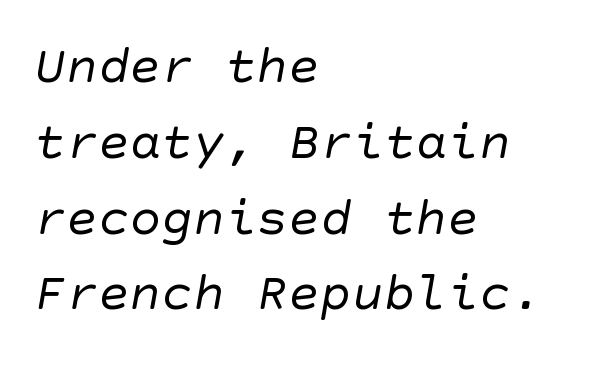
{"serif": "no", "bold": "no", "weight": "regular", "width": "normal", "stroke_contrast": "low", "x_height": "large", "underline": "no", "align": "left", "line_spacing": "normal", "line_spacing_ratio": 1.43, "letter_spacing": "normal", "letter_spacing_em": 0.0, "glyph_px": 53}
